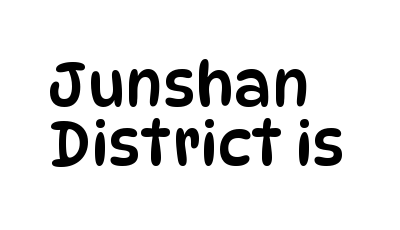
Q: Is the text italic (slanted)? A: No, it is upright.
Q: Is the typeface a serif or a sans-serif typeface? A: Sans-serif.
Q: Is the text underlined? A: No.
Q: How is the paragraph aligned? A: Left-aligned.
Q: Is the spacing between letters normal or unusually wide? A: Normal.
Q: Is the spacing between lines tight, normal or loose? A: Tight.
Q: Width (condensed, normal, or wide)? A: Condensed.
Q: Stroke contrast? A: Low.
Q: x-height? A: Large.
Q: Monospaced? A: No.
